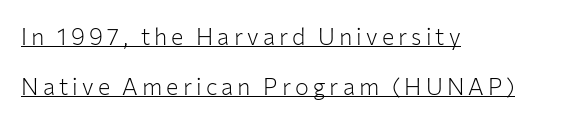
The image shows 23 px text type, upright; set left-aligned, loose line spacing (2.17x), underlined.
